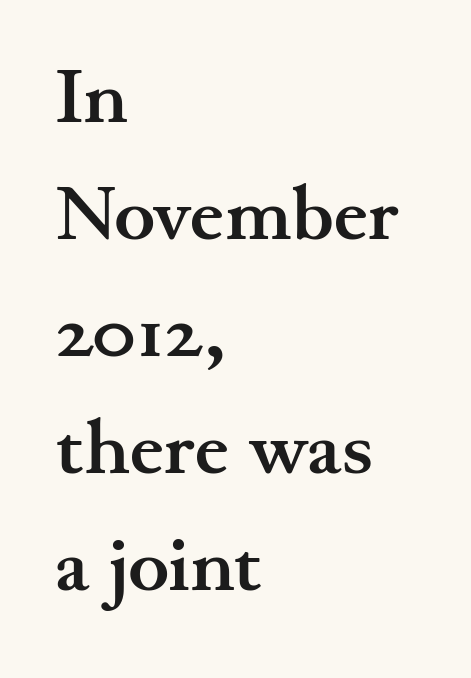
Honestly, the row spacing looks completely unremarkable. The string is rendered with underlining switched off. These lines were composed using upright roman letters. Varying glyph widths throughout — classic text-font behaviour. No extra tracking has been applied to these lines. Check where the strokes stop: tiny serifs finish them off.
